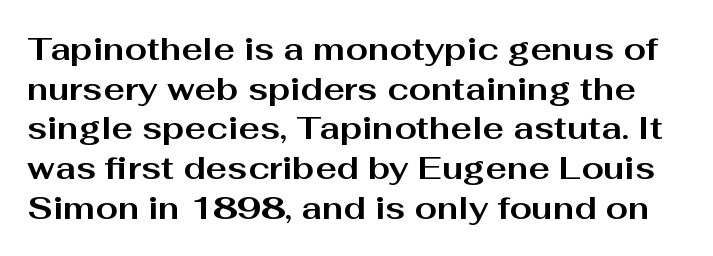
Is this a fixed-width face? No — the glyphs have proportional, varying widths. Examine the stroke ends and you'll find no serifs. Vertical strokes here are truly vertical. Glyph-to-glyph distance matches everyday printed text. No word sits above an underline. Pretty heavy lettering here — definitely bold.
